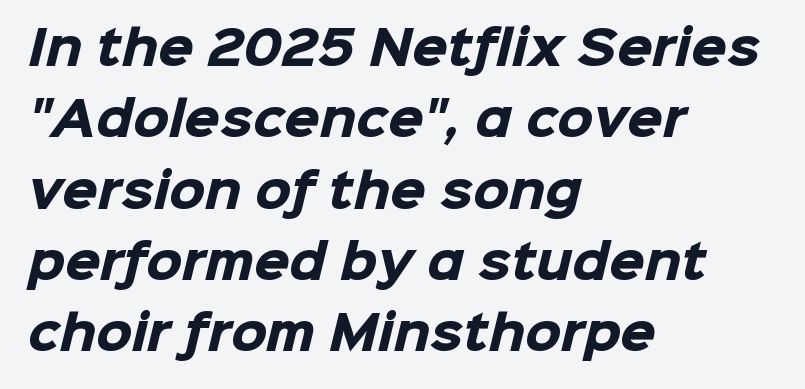
Heavy, bold letterforms. You could call the tracking neutral — neither tight nor loose. Each letter keeps its own natural width here, so spacing adapts to shape. Line beginnings align vertically; line endings do not. The words here are not underlined. The space between consecutive lines is moderate.
